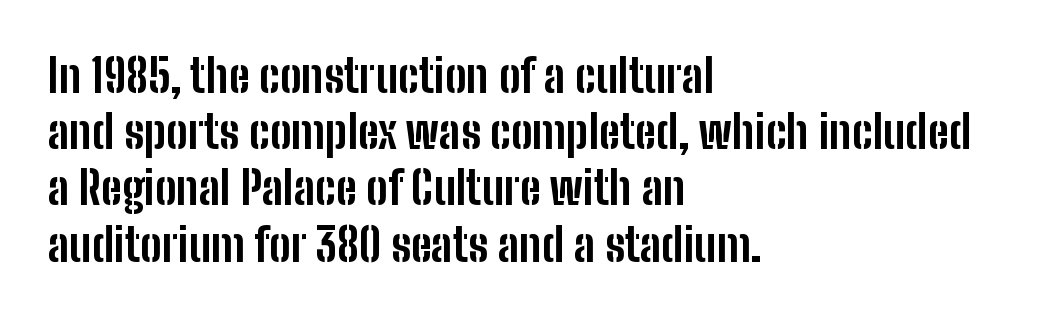
The image shows 45 px bold, condensed sans-serif type, upright; set left-aligned, normal line spacing (1.25x), normal letter spacing, not underlined; low stroke contrast and a medium x-height.
